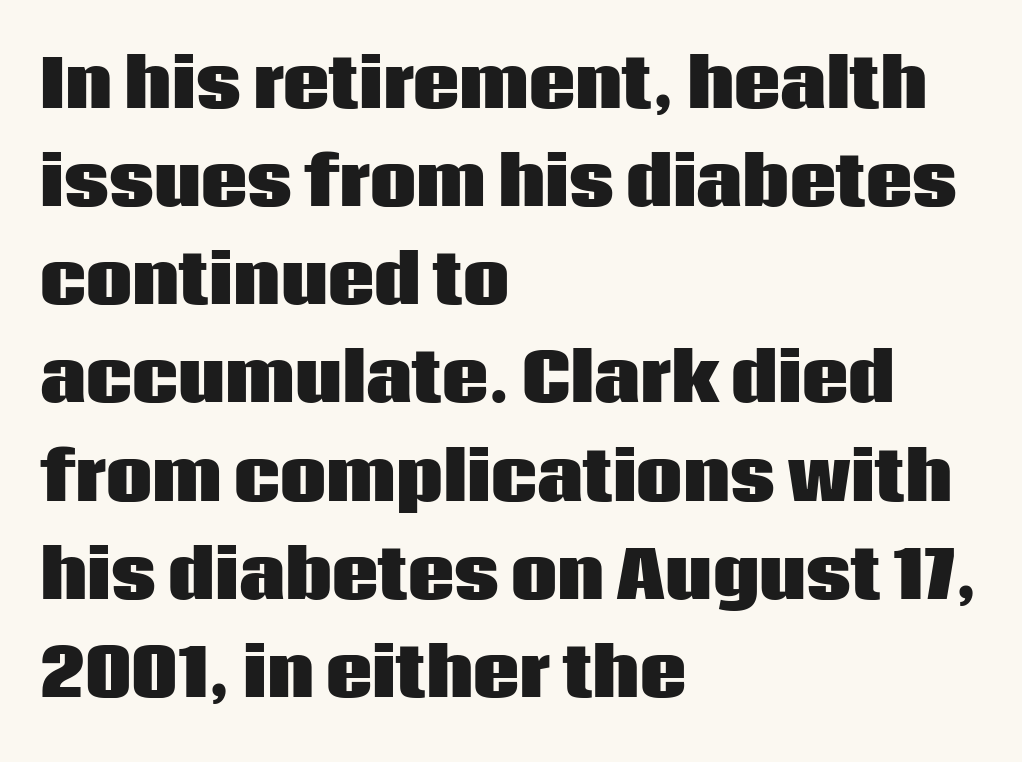
Q: Is the text bold? A: Yes.
Q: Is the text italic (slanted)? A: No, it is upright.
Q: Is the typeface a serif or a sans-serif typeface? A: Sans-serif.
Q: Is the text underlined? A: No.
Q: How is the paragraph aligned? A: Left-aligned.
Q: Is the spacing between letters normal or unusually wide? A: Normal.
Q: Is the spacing between lines tight, normal or loose? A: Normal.
Q: Width (condensed, normal, or wide)? A: Normal.
Q: Stroke contrast? A: Low.
Q: x-height? A: Large.
Q: Monospaced? A: No.
